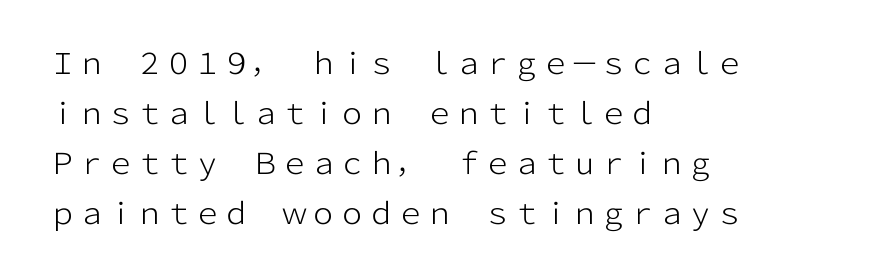
The image shows 29 px light sans-serif type, upright; set left-aligned, line spacing 1.72x, normal letter spacing, not underlined; low stroke contrast and a medium x-height.
